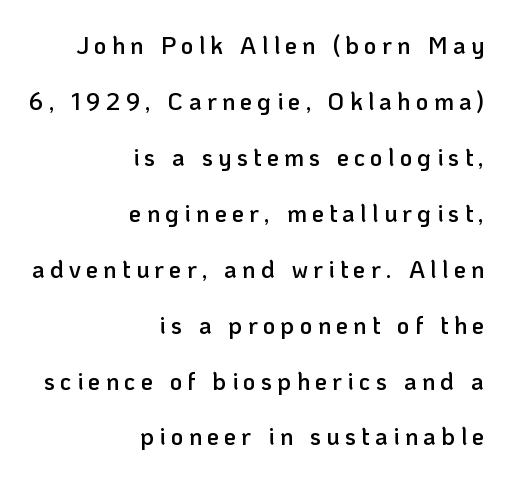
The image shows 24 px text type, upright; set right-aligned, loose line spacing (2.33x), unusually wide letter spacing (+0.22 em), not underlined.
